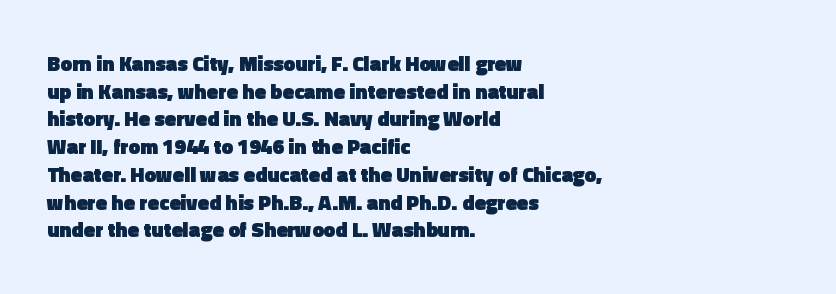
It's the straight-up-and-down kind of type. The words here are not underlined. Summary of vertical rhythm: regular, with standard interline spacing. Alignment: flush left. The rendering keeps characters at their native spacing.
